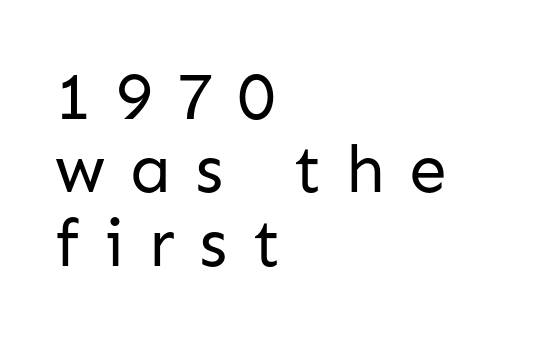
{"serif": "no", "italic": "no", "bold": "no", "weight": "regular", "width": "normal", "stroke_contrast": "low", "x_height": "medium", "monospaced": "no", "underline": "no", "align": "left", "line_spacing": "tight", "line_spacing_ratio": 1.08, "letter_spacing": "wide", "letter_spacing_em": 0.36, "glyph_px": 68}
